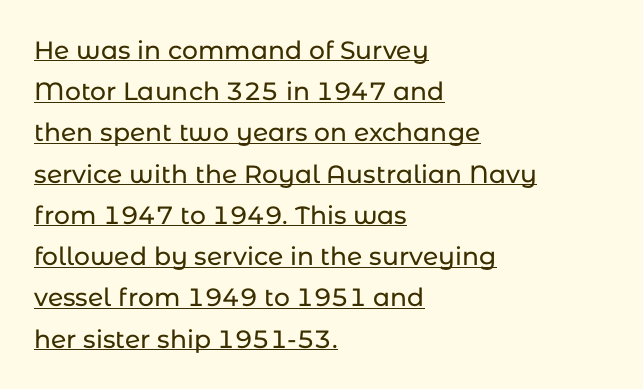
{"italic": "no", "underline": "yes", "align": "left", "line_spacing": "normal", "line_spacing_ratio": 1.65, "letter_spacing": "normal", "letter_spacing_em": 0.0, "glyph_px": 25}
